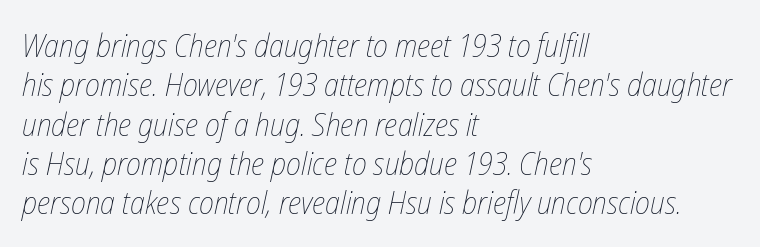
Honestly, there is no underline to notice here at all. A quiet, ordinary-to-light weight characterises the typeface. The lines in this sample share a left origin and differ only in where they stop. The rendering uses natural spacing where letterforms have individual widths. Rendered with sloped, italic letterforms.
